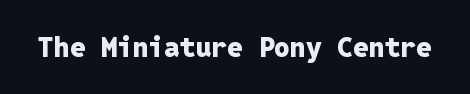
The image shows 28 px heavy sans-serif type, upright, monospaced; set normal letter spacing, not underlined; low stroke contrast and a medium x-height.
